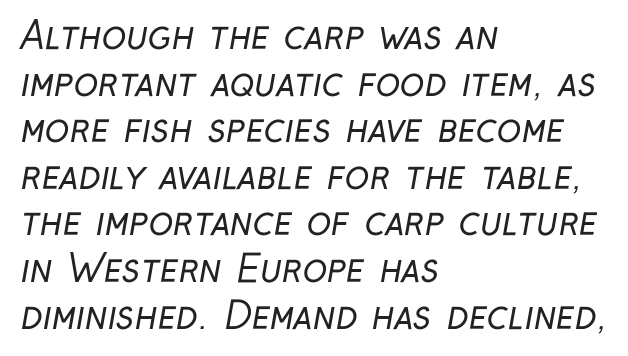
The image shows 37 px regular-weight, condensed sans-serif type; set left-aligned, normal line spacing (1.26x), normal letter spacing, not underlined; low stroke contrast and a medium x-height.
